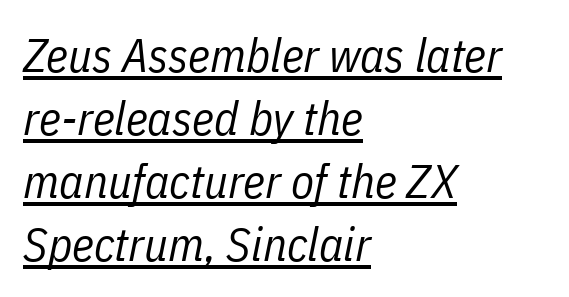
The font's italic variant was chosen for this text. The typesetting does not lean heavy: it is not bold. The rendering uses the underline text-decoration. Proportional: the letters do not fall into vertical columns. The line-height multiplier appears to be the usual default. The horizontal fit of the characters is conventional and even.
